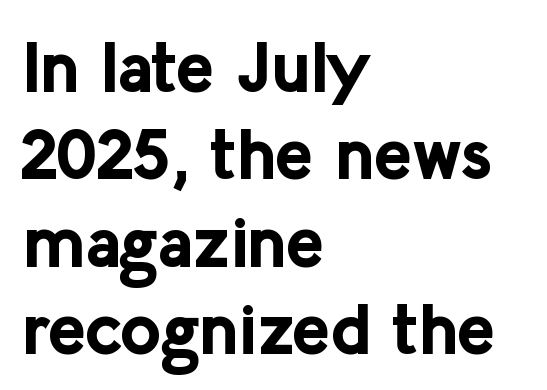
Q: Is the text bold? A: Yes.
Q: Is the text italic (slanted)? A: No, it is upright.
Q: Is the typeface a serif or a sans-serif typeface? A: Sans-serif.
Q: Is the text underlined? A: No.
Q: How is the paragraph aligned? A: Left-aligned.
Q: Is the spacing between letters normal or unusually wide? A: Normal.
Q: Width (condensed, normal, or wide)? A: Normal.
Q: Stroke contrast? A: Low.
Q: x-height? A: Medium.
Q: Monospaced? A: No.
